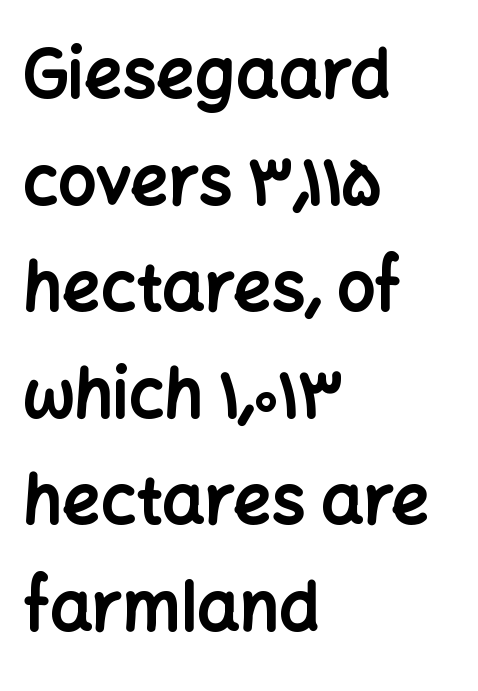
The image shows 67 px bold sans-serif type, upright; set left-aligned, normal line spacing (1.59x), normal letter spacing, not underlined; low stroke contrast and a medium x-height.
